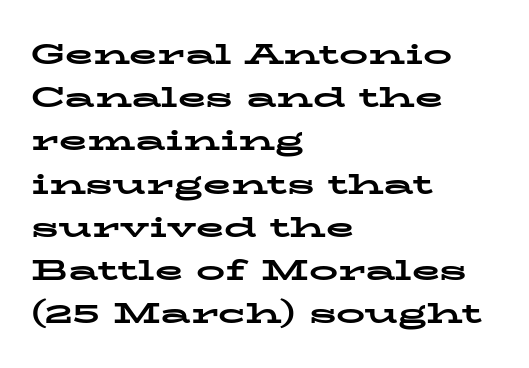
The image shows 29 px bold, wide serif type, upright; set left-aligned, normal line spacing (1.49x), normal letter spacing, not underlined; low stroke contrast and a medium x-height.
